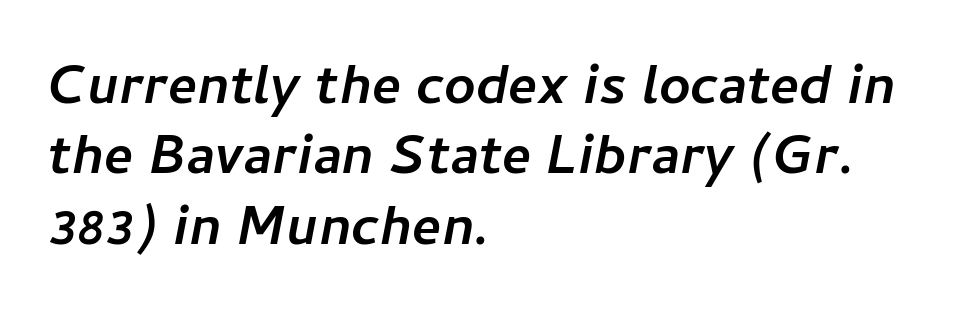
Q: Is the text bold? A: Yes.
Q: Is the text italic (slanted)? A: Yes, it leans right by about 11 degrees.
Q: Is the text underlined? A: No.
Q: How is the paragraph aligned? A: Left-aligned.
Q: Is the spacing between letters normal or unusually wide? A: Normal.
Q: Is the spacing between lines tight, normal or loose? A: Normal.
Q: Width (condensed, normal, or wide)? A: Normal.
Q: Stroke contrast? A: Low.
Q: x-height? A: Medium.
Q: Monospaced? A: No.
